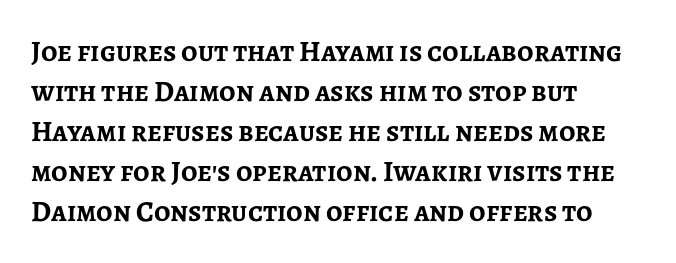
The letters advance in unequal steps, a hallmark of proportional type. These lines stack with their left ends in a neat column. The vertical gap from one line to the next is medium. Default kerning and tracking; the words read as compact shapes. The passage shown is not underscored anywhere. Set as a true bold cut, around the 700 mark.
